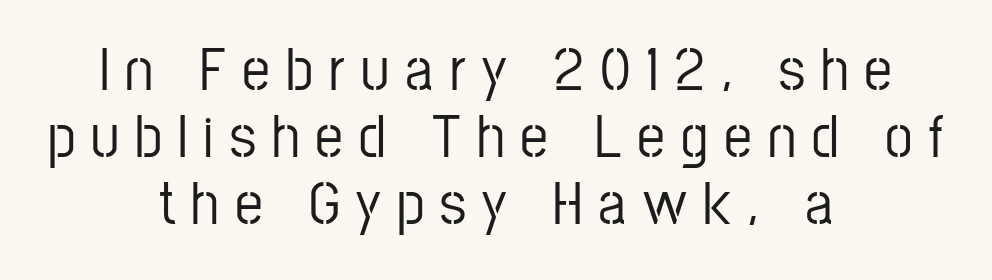
{"serif": "no", "italic": "no", "width": "condensed", "stroke_contrast": "low", "x_height": "medium", "monospaced": "no", "underline": "no", "align": "center", "line_spacing": "tight", "line_spacing_ratio": 1.08, "letter_spacing": "wide", "letter_spacing_em": 0.26, "glyph_px": 62}
